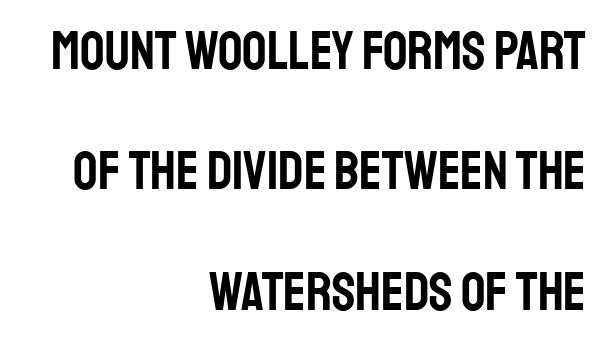
The image shows 54 px condensed sans-serif type, upright; set right-aligned, loose line spacing (2.23x), normal letter spacing, not underlined; low stroke contrast and a large x-height.
